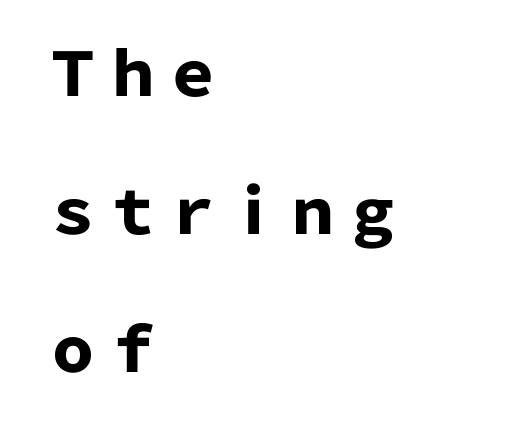
Character widths vary here, with narrow letters taking less room than wide ones. All the whitespace from short lines collects on the right. Look at the tracking — it's just the regular setting, nothing added. On the weight axis this lands at bold, roughly 700. These lines were composed using upright roman letters.
